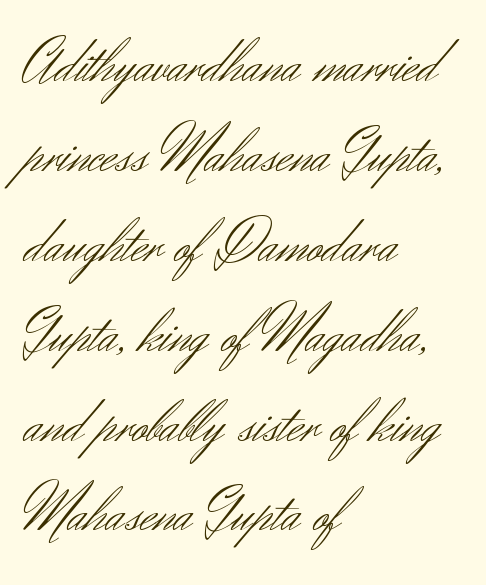
{"serif": "no", "bold": "no", "weight": "light", "width": "normal", "stroke_contrast": "medium", "x_height": "small", "monospaced": "no", "underline": "no", "align": "left", "line_spacing": "normal", "line_spacing_ratio": 1.45, "letter_spacing": "normal", "letter_spacing_em": 0.0, "glyph_px": 62}
